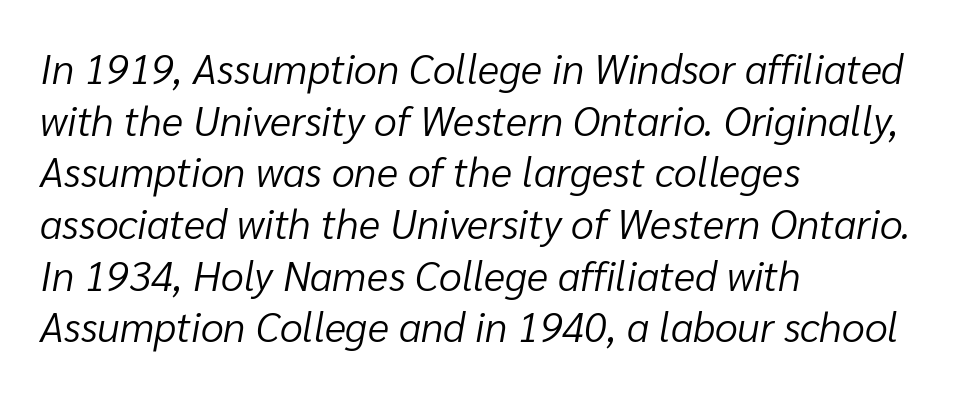
The image shows 41 px light type, italic (leaning right); set left-aligned, normal line spacing (1.26x), normal letter spacing, not underlined; low stroke contrast and a medium x-height.
